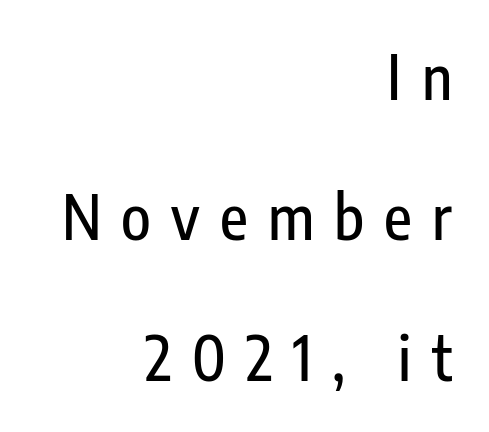
The image shows 61 px condensed sans-serif type, upright; set right-aligned, loose line spacing (2.3x), unusually wide letter spacing (+0.33 em), not underlined; low stroke contrast and a medium x-height.
